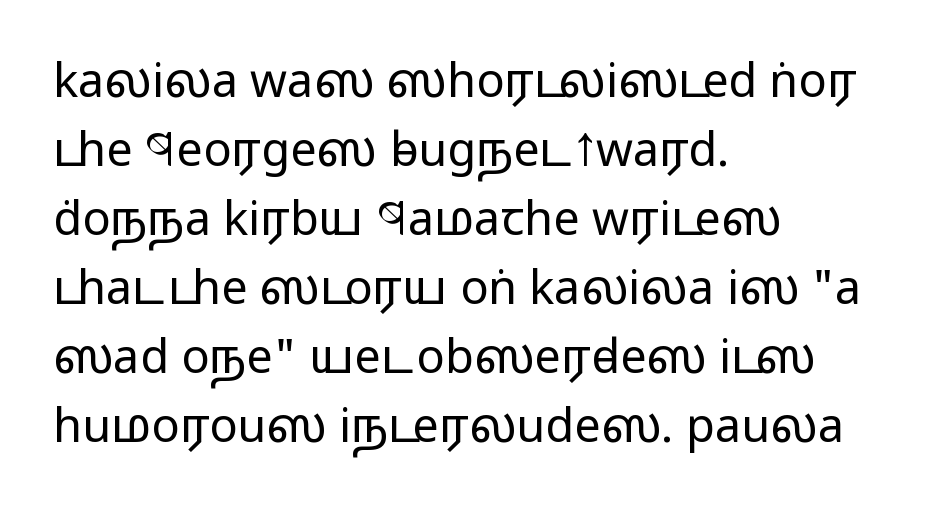
The image shows 47 px regular-weight, wide sans-serif type, upright; set left-aligned, normal line spacing (1.47x), normal letter spacing, not underlined; low stroke contrast and a medium x-height.
